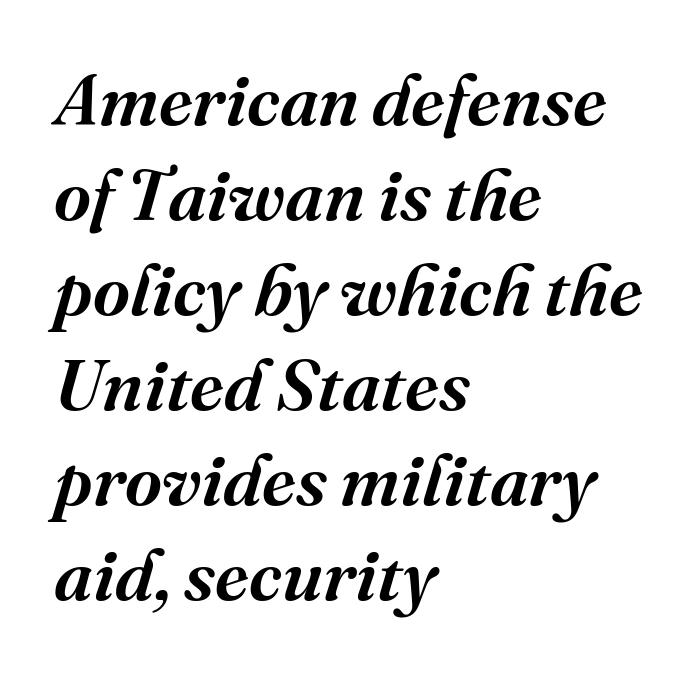
You could call the tracking neutral — neither tight nor loose. The line-height multiplier appears to be the usual default. Every character sits at an angle, as italics do. Each letter keeps its own natural width here, so spacing adapts to shape.
